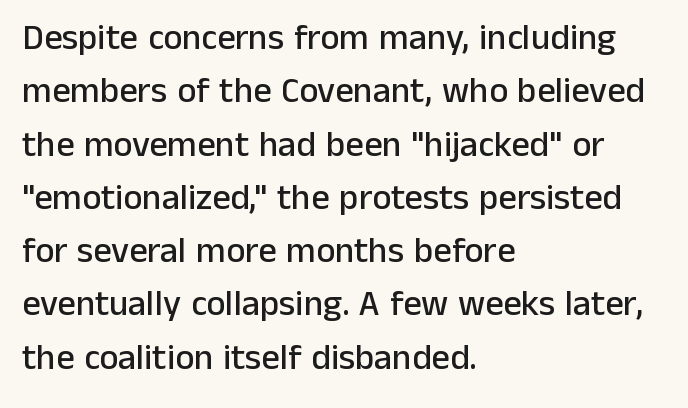
The image shows 36 px sans-serif type, upright; set left-aligned, normal line spacing (1.48x), normal letter spacing, not underlined; low stroke contrast and a medium x-height.
